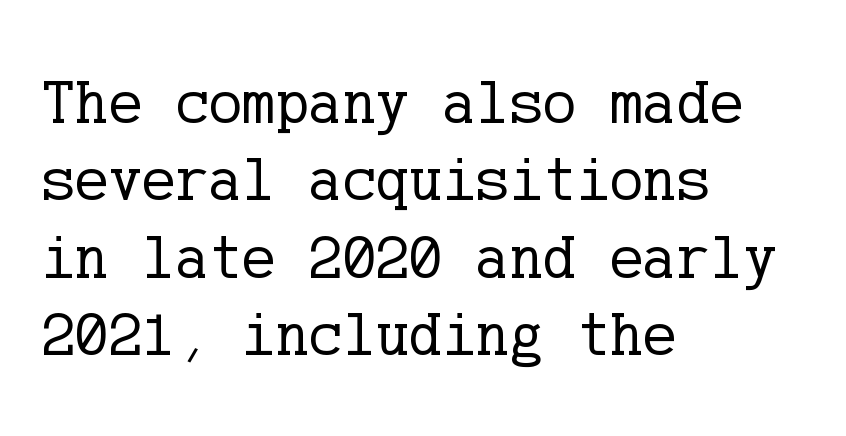
The image shows 63 px regular-weight serif type, upright; set left-aligned, line spacing 1.23x, normal letter spacing, not underlined; low stroke contrast and a medium x-height.
